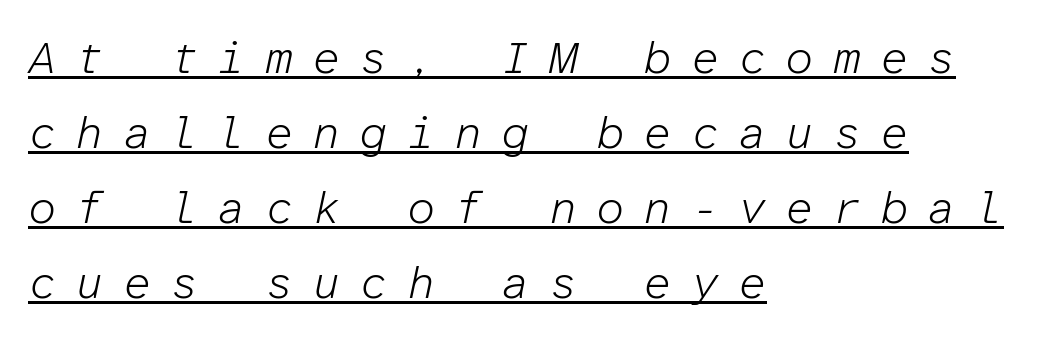
{"italic": "yes", "lean": "right", "slant_degrees": 12, "bold": "no", "weight": "light", "width": "normal", "stroke_contrast": "low", "x_height": "medium", "monospaced": "yes", "underline": "yes", "align": "left", "line_spacing": "normal", "line_spacing_ratio": 1.67, "letter_spacing": "wide", "letter_spacing_em": 0.42, "glyph_px": 45}
